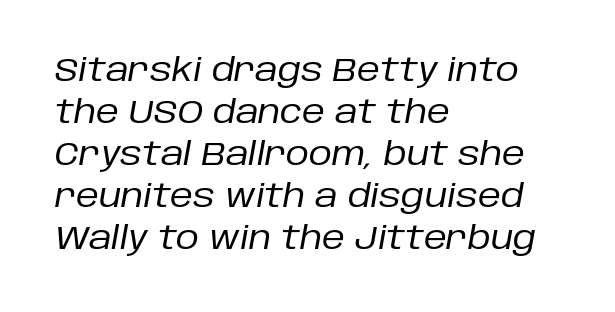
The image shows 32 px regular-weight type, italic (leaning right); set left-aligned, normal line spacing (1.31x), normal letter spacing, not underlined; low stroke contrast and a large x-height.
